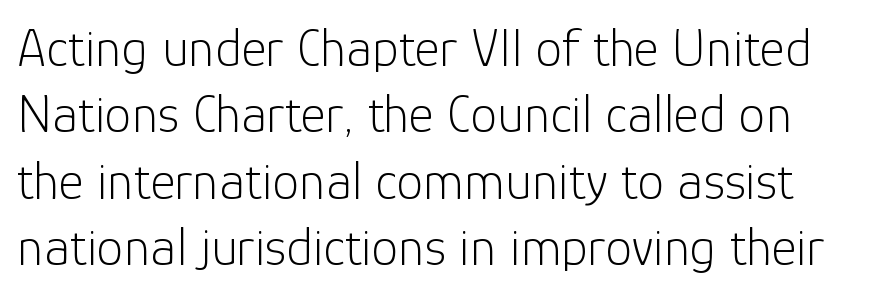
Q: Is the text bold? A: No.
Q: Is the text italic (slanted)? A: No, it is upright.
Q: Is the typeface a serif or a sans-serif typeface? A: Sans-serif.
Q: Is the text underlined? A: No.
Q: Is the spacing between letters normal or unusually wide? A: Normal.
Q: Width (condensed, normal, or wide)? A: Normal.
Q: Stroke contrast? A: Low.
Q: x-height? A: Medium.
Q: Monospaced? A: No.
